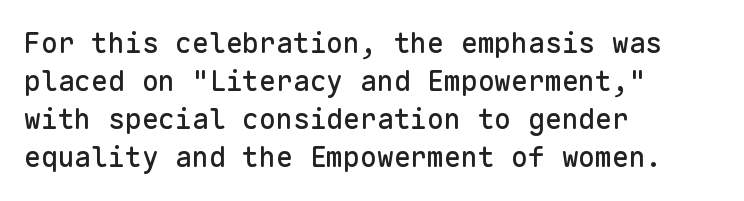
Q: Is the text italic (slanted)? A: No, it is upright.
Q: Is the typeface a serif or a sans-serif typeface? A: Sans-serif.
Q: Is the text underlined? A: No.
Q: How is the paragraph aligned? A: Left-aligned.
Q: Is the spacing between letters normal or unusually wide? A: Normal.
Q: Is the spacing between lines tight, normal or loose? A: Normal.
Q: Width (condensed, normal, or wide)? A: Normal.
Q: Stroke contrast? A: Low.
Q: x-height? A: Medium.
Q: Monospaced? A: Yes.
